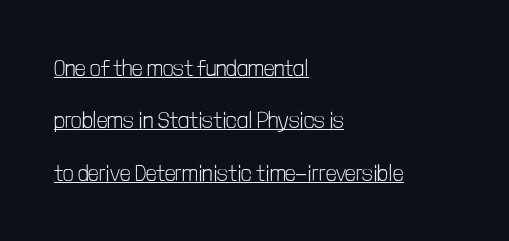
Q: Is the text bold? A: No.
Q: Is the text italic (slanted)? A: No, it is upright.
Q: Is the text underlined? A: Yes.
Q: How is the paragraph aligned? A: Left-aligned.
Q: Is the spacing between letters normal or unusually wide? A: Normal.
Q: Is the spacing between lines tight, normal or loose? A: Loose.
